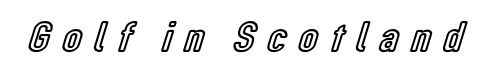
The image shows 43 px condensed type; set unusually wide letter spacing (+0.3 em), not underlined; a medium x-height.
